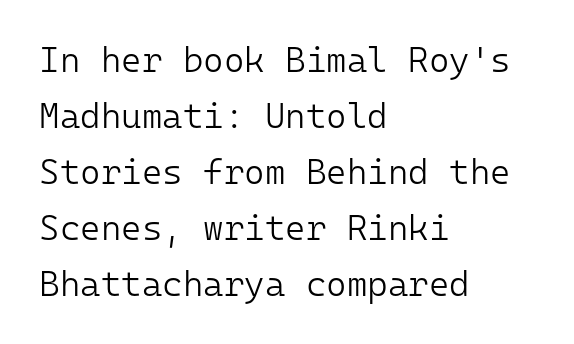
The image shows 35 px light sans-serif type, upright, monospaced; set left-aligned, normal line spacing (1.6x), normal letter spacing, not underlined; low stroke contrast and a medium x-height.
